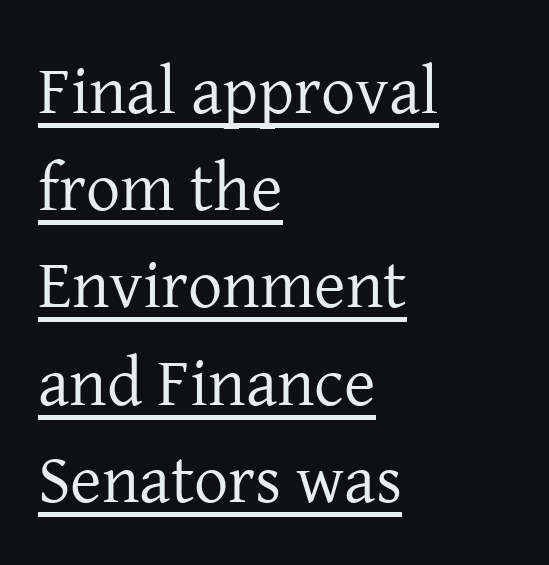
Q: Is the text bold? A: No.
Q: Is the text italic (slanted)? A: No, it is upright.
Q: Is the typeface a serif or a sans-serif typeface? A: Serif.
Q: Is the text underlined? A: Yes.
Q: How is the paragraph aligned? A: Left-aligned.
Q: Is the spacing between letters normal or unusually wide? A: Normal.
Q: Is the spacing between lines tight, normal or loose? A: Normal.
Q: Width (condensed, normal, or wide)? A: Normal.
Q: Stroke contrast? A: Low.
Q: x-height? A: Medium.
Q: Monospaced? A: No.
